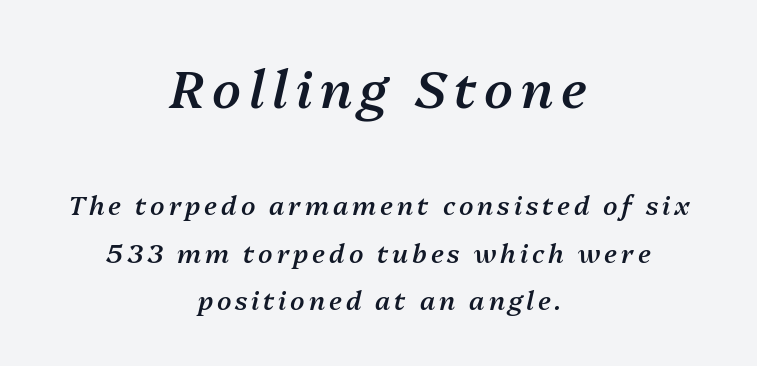
The image shows 52 px semibold type, italic (leaning right); set centered, line spacing 1.82x, not underlined; the first (top) block is 2.0x larger; medium stroke contrast and a medium x-height.
